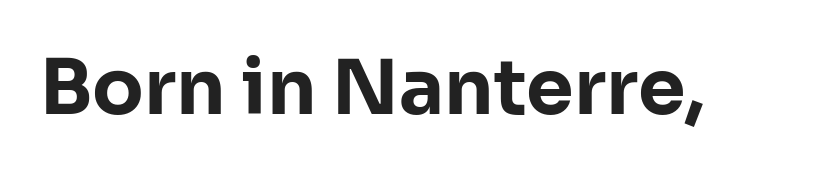
The image shows 76 px bold sans-serif type, upright; set normal letter spacing, not underlined; low stroke contrast and a medium x-height.
